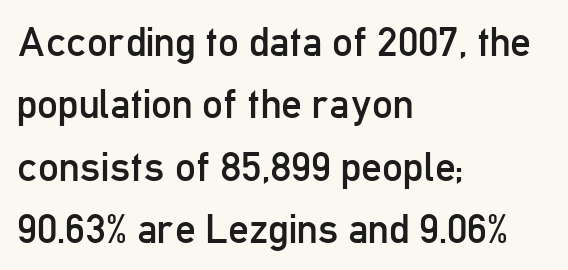
The image shows 41 px regular-weight, condensed sans-serif type, upright; set left-aligned, normal line spacing (1.52x), normal letter spacing, not underlined; low stroke contrast and a medium x-height.
